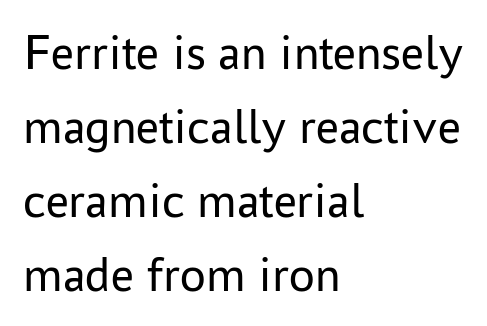
Q: Is the text bold? A: No.
Q: Is the text italic (slanted)? A: No, it is upright.
Q: Is the typeface a serif or a sans-serif typeface? A: Sans-serif.
Q: Is the text underlined? A: No.
Q: How is the paragraph aligned? A: Left-aligned.
Q: Is the spacing between letters normal or unusually wide? A: Normal.
Q: Is the spacing between lines tight, normal or loose? A: Normal.
Q: Width (condensed, normal, or wide)? A: Normal.
Q: Stroke contrast? A: Low.
Q: x-height? A: Medium.
Q: Monospaced? A: No.
